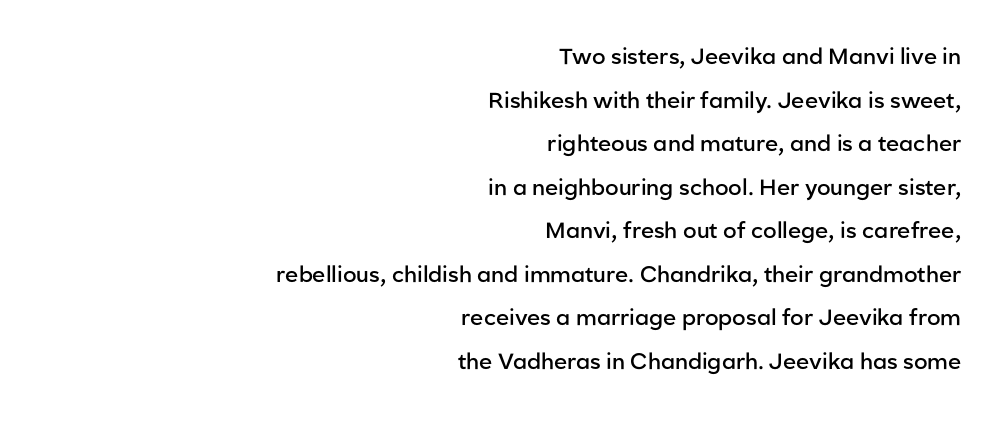
The image shows 22 px text type, upright; set right-aligned, loose line spacing (1.98x), normal letter spacing, not underlined.
